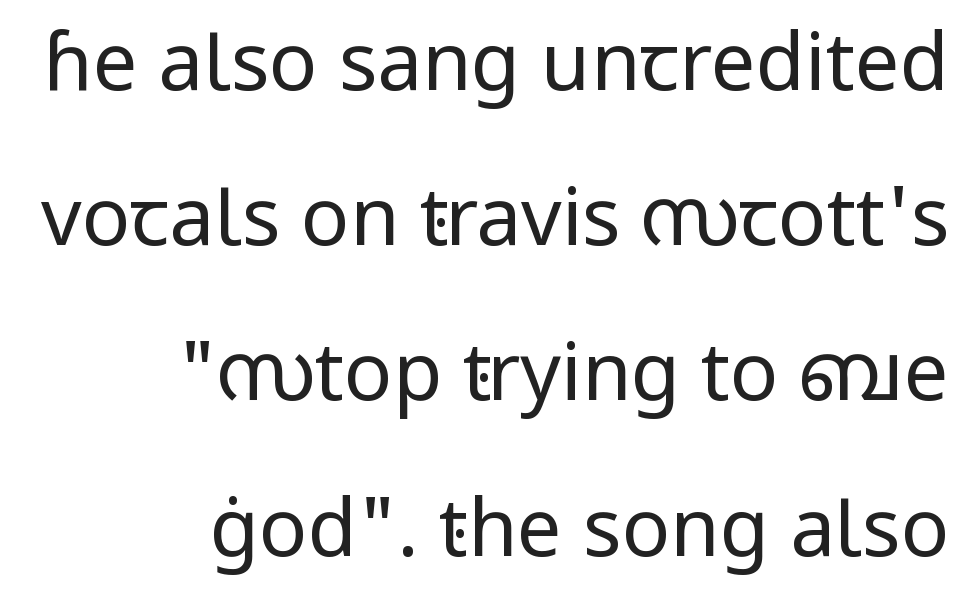
Here the glyphs are tracked normally, forming tight word shapes. The weight would be labelled regular, book, light, or lighter still. Interline gaps are noticeably wide in this sample. No feet cap the strokes, marking this as sans-serif type.
